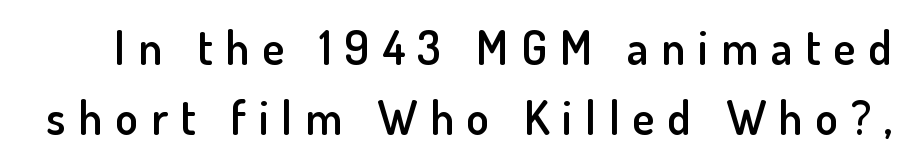
Q: Is the text bold? A: Semi-bold.
Q: Is the text italic (slanted)? A: No, it is upright.
Q: Is the typeface a serif or a sans-serif typeface? A: Sans-serif.
Q: Is the text underlined? A: No.
Q: Is the spacing between letters normal or unusually wide? A: Unusually wide.
Q: Is the spacing between lines tight, normal or loose? A: Normal.
Q: Width (condensed, normal, or wide)? A: Normal.
Q: Stroke contrast? A: Low.
Q: x-height? A: Small.
Q: Monospaced? A: No.
